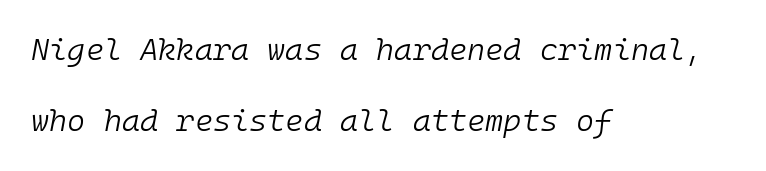
{"italic": "yes", "lean": "right", "slant_degrees": 10, "bold": "no", "weight": "light", "width": "normal", "stroke_contrast": "low", "x_height": "medium", "monospaced": "yes", "underline": "no", "align": "left", "line_spacing": "loose", "line_spacing_ratio": 2.3, "letter_spacing": "normal", "letter_spacing_em": 0.0, "glyph_px": 31}
